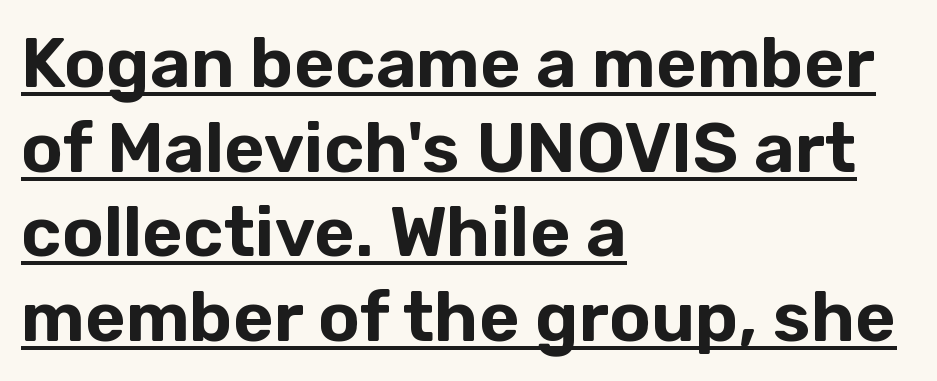
These characters rest on top of a visible drawn line. The paragraph has a hard left edge and a soft right edge. Ordinary non-slanted type is in use. Letterform terminals end flat and unadorned throughout the passage. Spacing between characters is what you'd get straight out of the box.
